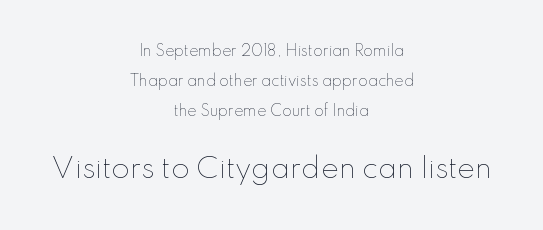
{"italic": "no", "bold": "no", "underline": "no", "align": "center", "line_spacing": "loose", "line_spacing_ratio": 2.14, "letter_spacing": "normal", "letter_spacing_em": 0.0, "larger_block": "second", "size_ratio": 1.93, "glyph_px": 27}
